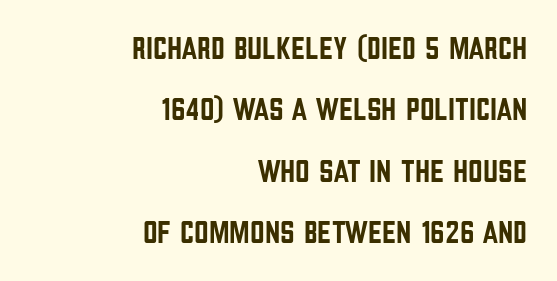
The image shows 32 px condensed sans-serif type, upright; set right-aligned, loose line spacing (1.92x), normal letter spacing, not underlined; low stroke contrast and a large x-height.
